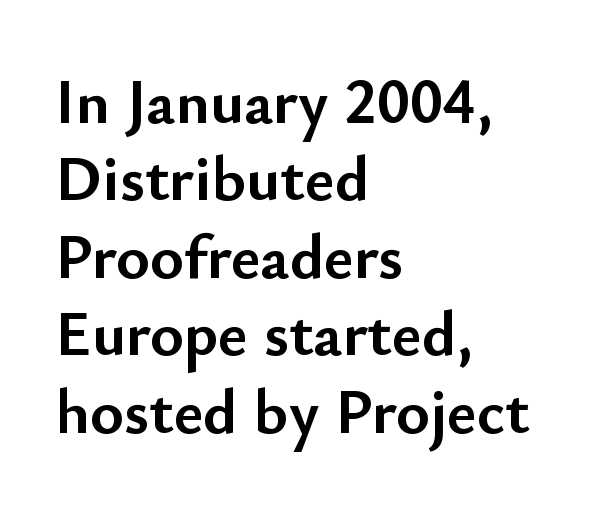
The image shows 64 px semibold sans-serif type, upright; set left-aligned, line spacing 1.21x, normal letter spacing, not underlined; low stroke contrast and a small x-height.
